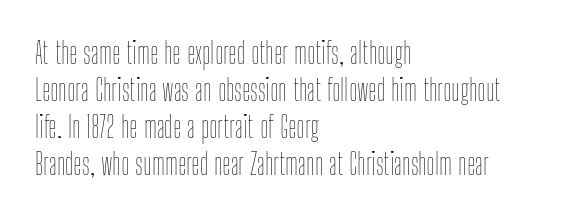
Heaviness? Minimal to ordinary, like unemphasized prose. The type is set solid horizontally, with unmodified tracking. The letters stand upright; this is a roman face. Rule under the text: the space is simply empty. The lines in this sample share a left origin and differ only in where they stop.
